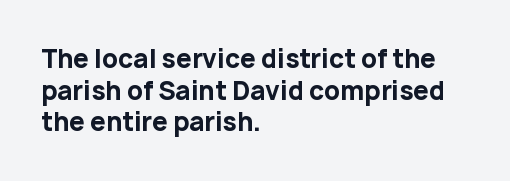
Q: Is the text bold? A: Yes.
Q: Is the text italic (slanted)? A: No, it is upright.
Q: Is the text underlined? A: No.
Q: How is the paragraph aligned? A: Left-aligned.
Q: Is the spacing between letters normal or unusually wide? A: Normal.
Q: Is the spacing between lines tight, normal or loose? A: Normal.
